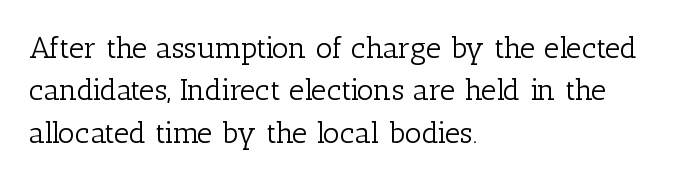
{"serif": "yes", "italic": "no", "bold": "no", "weight": "light", "width": "normal", "stroke_contrast": "low", "x_height": "medium", "monospaced": "no", "underline": "no", "align": "left", "line_spacing": "normal", "line_spacing_ratio": 1.41, "letter_spacing": "normal", "letter_spacing_em": 0.0, "glyph_px": 30}
